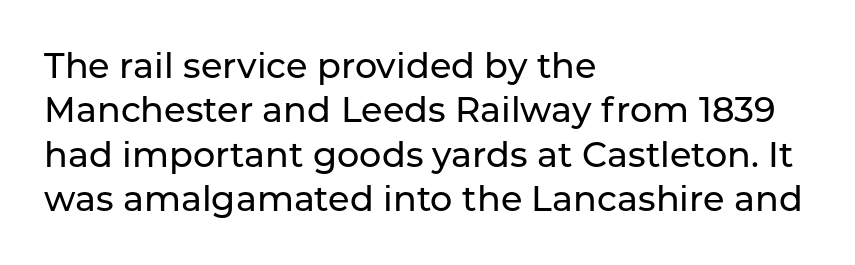
{"serif": "no", "italic": "no", "width": "normal", "stroke_contrast": "low", "x_height": "medium", "monospaced": "no", "underline": "no", "align": "left", "line_spacing": "normal", "line_spacing_ratio": 1.27, "letter_spacing": "normal", "letter_spacing_em": 0.0, "glyph_px": 35}
